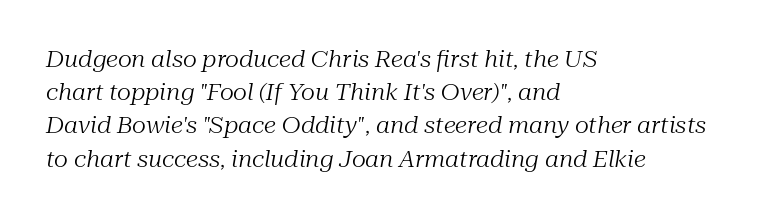
The image shows 22 px text type, italic (leaning right); set left-aligned, normal line spacing (1.51x), normal letter spacing, not underlined.
